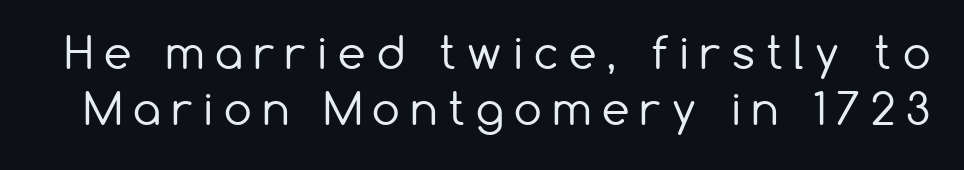
The image shows 44 px regular-weight sans-serif type, upright; set normal line spacing (1.27x), unusually wide letter spacing (+0.25 em), not underlined; low stroke contrast and a medium x-height.
